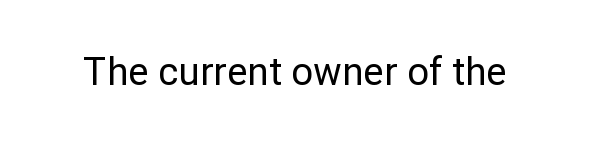
Q: Is the text italic (slanted)? A: No, it is upright.
Q: Is the typeface a serif or a sans-serif typeface? A: Sans-serif.
Q: Is the text underlined? A: No.
Q: Is the spacing between letters normal or unusually wide? A: Normal.
Q: Width (condensed, normal, or wide)? A: Normal.
Q: Stroke contrast? A: Low.
Q: x-height? A: Medium.
Q: Monospaced? A: No.
